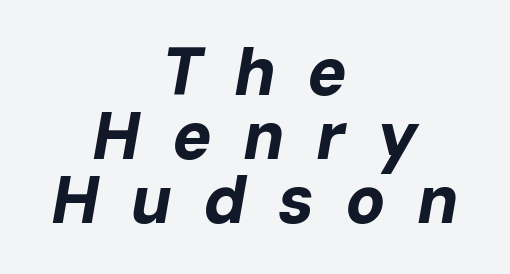
The image shows 66 px bold type, italic (leaning right); set centered, tight line spacing (0.97x), unusually wide letter spacing (+0.47 em), not underlined; low stroke contrast and a medium x-height.
